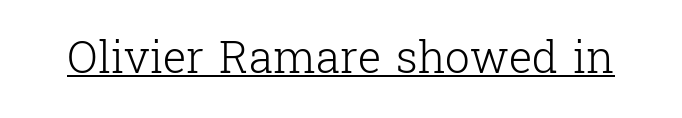
Q: Is the text bold? A: No.
Q: Is the text italic (slanted)? A: No, it is upright.
Q: Is the typeface a serif or a sans-serif typeface? A: Serif.
Q: Is the text underlined? A: Yes.
Q: Is the spacing between letters normal or unusually wide? A: Normal.
Q: Width (condensed, normal, or wide)? A: Normal.
Q: Stroke contrast? A: Low.
Q: x-height? A: Medium.
Q: Monospaced? A: No.
